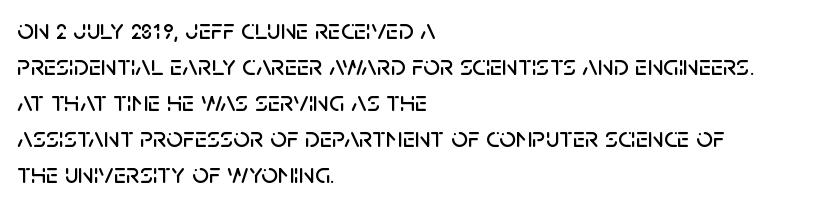
The image shows 29 px sans-serif type, upright; set left-aligned, line spacing 1.24x, normal letter spacing, not underlined; low stroke contrast and a large x-height.
